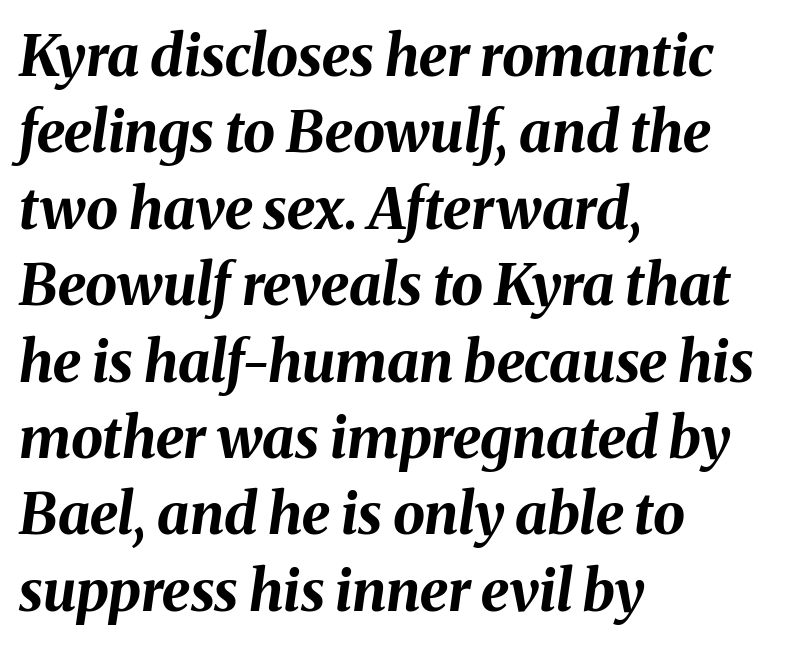
Q: Is the text bold? A: Yes.
Q: Is the text italic (slanted)? A: Yes, it leans right by about 8 degrees.
Q: Is the text underlined? A: No.
Q: How is the paragraph aligned? A: Left-aligned.
Q: Is the spacing between letters normal or unusually wide? A: Normal.
Q: Is the spacing between lines tight, normal or loose? A: Normal.
Q: Width (condensed, normal, or wide)? A: Normal.
Q: Stroke contrast? A: Medium.
Q: x-height? A: Medium.
Q: Monospaced? A: No.
